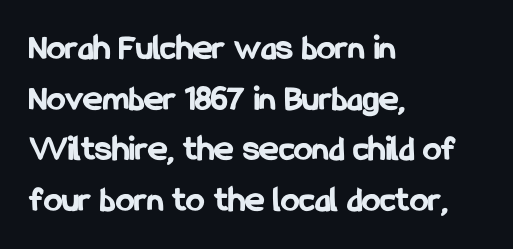
The image shows 37 px bold, condensed sans-serif type, upright; set left-aligned, normal line spacing (1.37x), normal letter spacing, not underlined; low stroke contrast and a medium x-height.
